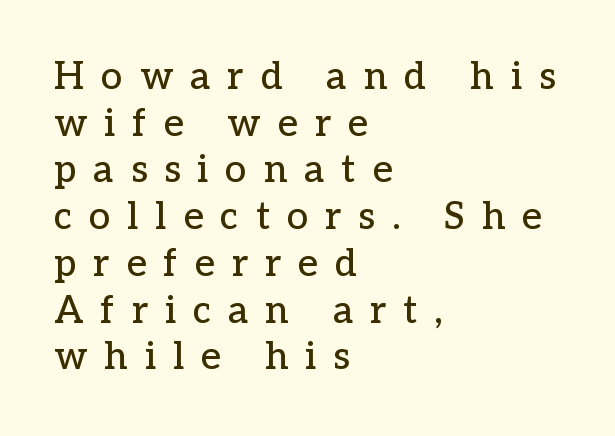
The image shows 38 px serif type, upright; set left-aligned, line spacing 1.23x, unusually wide letter spacing (+0.45 em), not underlined; low stroke contrast and a medium x-height.
